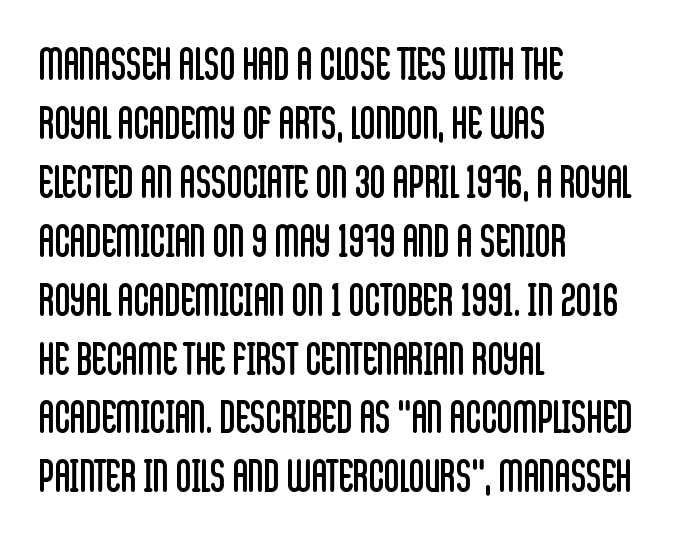
Q: Is the text bold? A: No.
Q: Is the text italic (slanted)? A: No, it is upright.
Q: Is the typeface a serif or a sans-serif typeface? A: Sans-serif.
Q: Is the text underlined? A: No.
Q: How is the paragraph aligned? A: Left-aligned.
Q: Is the spacing between letters normal or unusually wide? A: Normal.
Q: Is the spacing between lines tight, normal or loose? A: Normal.
Q: Width (condensed, normal, or wide)? A: Condensed.
Q: Stroke contrast? A: Low.
Q: x-height? A: Large.
Q: Monospaced? A: No.
